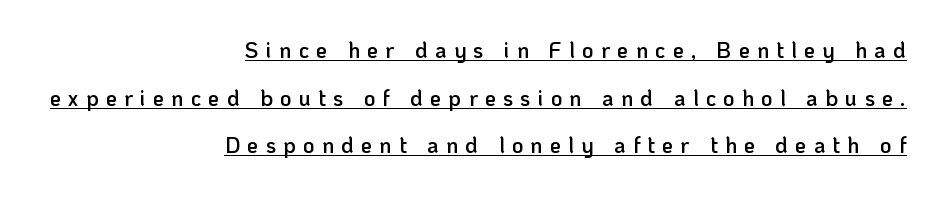
Q: Is the text bold? A: Semi-bold.
Q: Is the text italic (slanted)? A: No, it is upright.
Q: Is the text underlined? A: Yes.
Q: How is the paragraph aligned? A: Right-aligned.
Q: Is the spacing between letters normal or unusually wide? A: Unusually wide.
Q: Is the spacing between lines tight, normal or loose? A: Loose.
